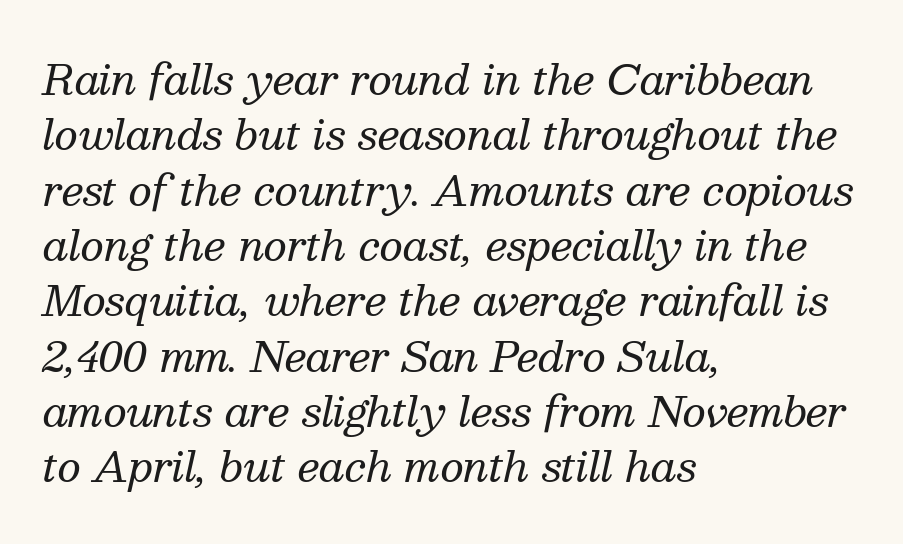
The image shows 41 px regular-weight serif type, italic (leaning right); set left-aligned, normal line spacing (1.35x), normal letter spacing, not underlined; medium stroke contrast and a medium x-height.
